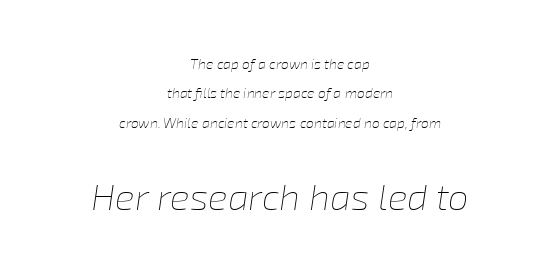
The image shows 37 px thin type, italic (leaning right); set centered, loose line spacing (2.1x), normal letter spacing, not underlined; the second (bottom) block is 2.64x larger; low stroke contrast and a medium x-height.
